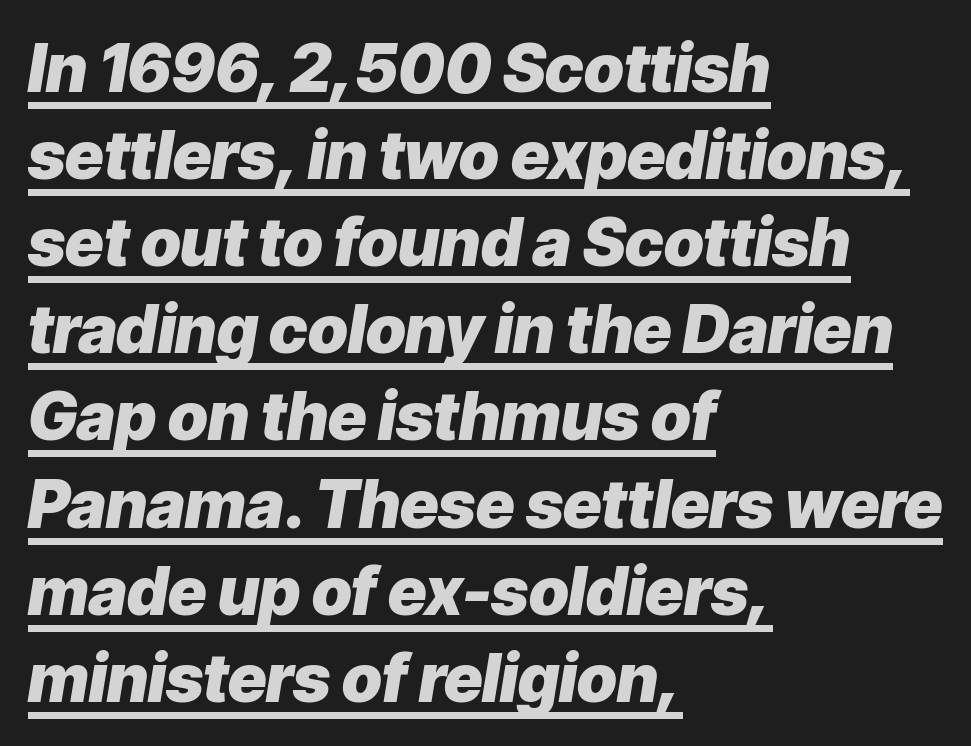
Q: Is the text bold? A: Yes.
Q: Is the text italic (slanted)? A: Yes, it leans right by about 9 degrees.
Q: Is the text underlined? A: Yes.
Q: How is the paragraph aligned? A: Left-aligned.
Q: Is the spacing between letters normal or unusually wide? A: Normal.
Q: Is the spacing between lines tight, normal or loose? A: Normal.
Q: Width (condensed, normal, or wide)? A: Normal.
Q: Stroke contrast? A: Low.
Q: x-height? A: Medium.
Q: Monospaced? A: No.
